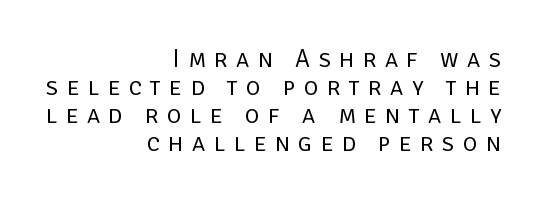
The image shows 25 px text type, upright; set right-aligned, tight line spacing (1.12x), unusually wide letter spacing (+0.34 em), not underlined.
